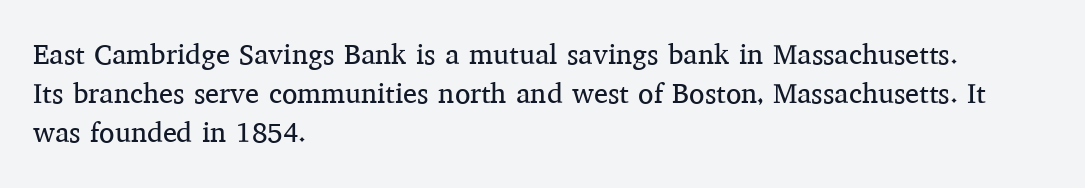
The image shows 28 px regular-weight serif type, upright; set left-aligned, normal line spacing (1.4x), normal letter spacing, not underlined; medium stroke contrast and a medium x-height.
